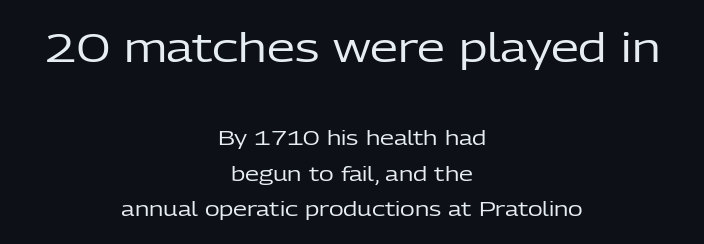
No letter is thick-stroked: the sample isn't bold. The horizontal fit of the characters is conventional and even. The letters in the upper block stand taller than those in the block below. Proportional: the letters do not fall into vertical columns.
